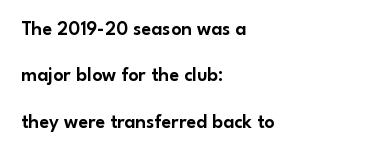
Q: Is the text italic (slanted)? A: No, it is upright.
Q: Is the text underlined? A: No.
Q: How is the paragraph aligned? A: Left-aligned.
Q: Is the spacing between letters normal or unusually wide? A: Normal.
Q: Is the spacing between lines tight, normal or loose? A: Loose.
